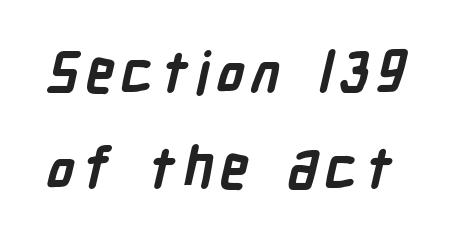
This rendering employs a face without finishing strokes, i.e., a sans-serif. These lines carry a lot of weight — the face is fully bold. Type without underlining. Regarding leading, the lines here are spaced in the standard way.
